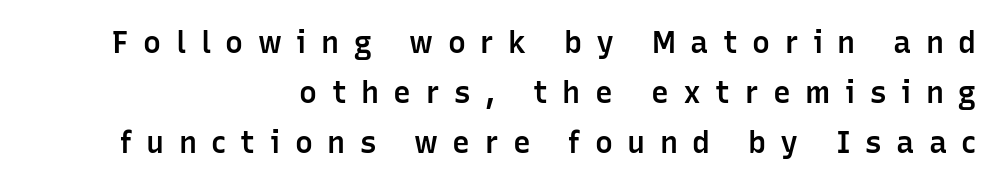
{"serif": "no", "italic": "no", "bold": "semi", "weight": "semibold", "width": "normal", "stroke_contrast": "low", "x_height": "medium", "monospaced": "no", "underline": "no", "align": "right", "line_spacing": "normal", "line_spacing_ratio": 1.67, "letter_spacing": "wide", "letter_spacing_em": 0.48, "glyph_px": 30}
